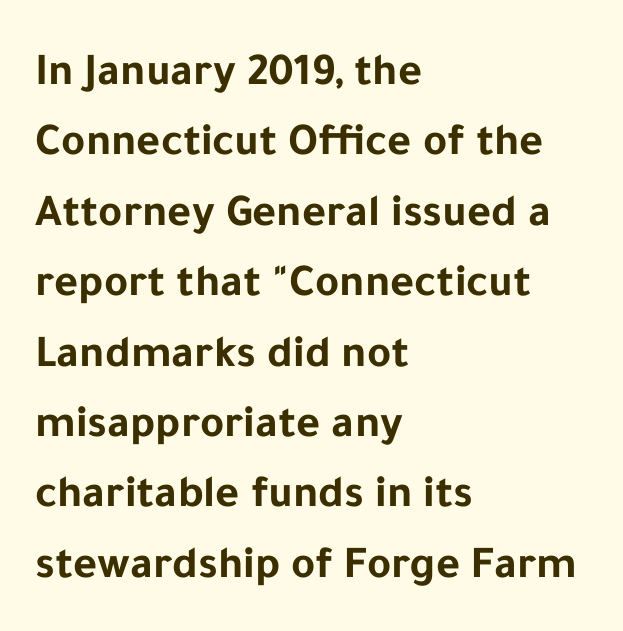
What stands out about the letter spacing? Nothing — it is the standard amount. Notice how thick the strokes are: this is what a full bold looks like. Designer's note — italics off, roman on. Each row of text sits above clean, open space.
